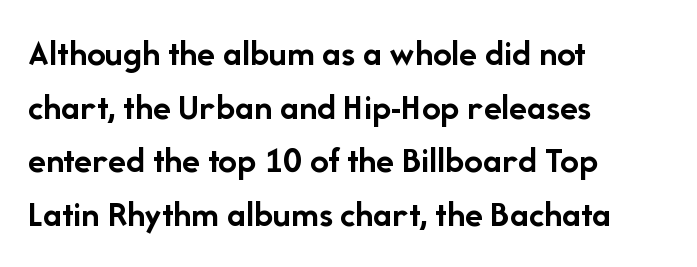
One glance says typical: line gaps are just what's usual. The rag falls on the right side of this text block. Is this a fixed-width face? No — the glyphs have proportional, varying widths. Standard letterfit; no display-style spreading of the glyphs. A typesetter would label this face a sans. Rendered with straight, roman letterforms.
